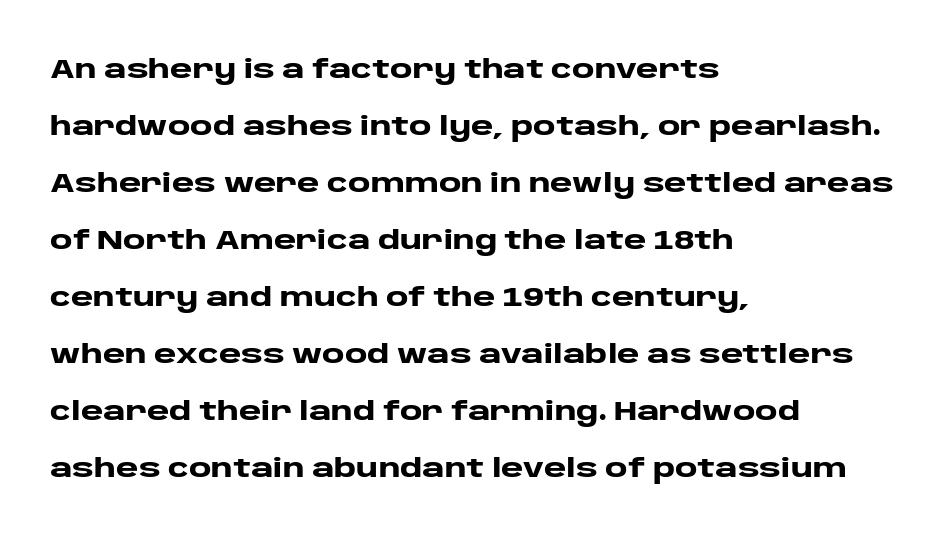
The image shows 27 px bold type, upright; set left-aligned, loose line spacing (2.11x), normal letter spacing, not underlined.
